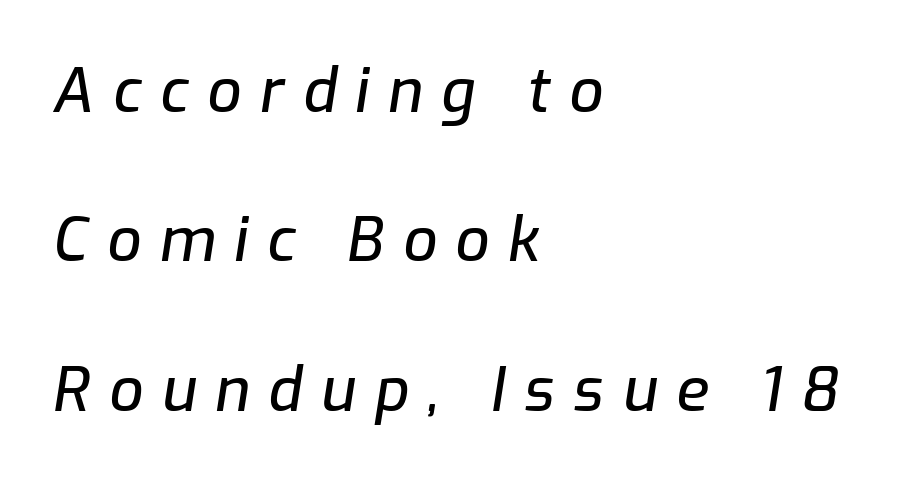
What stands out about the letter spacing? Its width — letters are far apart. Descenders hang freely into open space. Line beginnings align vertically; line endings do not. A typesetter would call this leading open, well beyond the default. The passage shown is typed in a proportional face where columns would drift.
